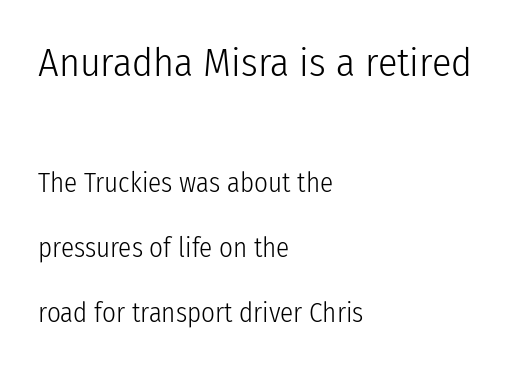
A classic flush-left, rag-right setting is used for this passage. No feet cap the strokes, marking this as sans-serif type. On a weight scale, this lands at 450 or below. Rows of type keep a wide berth in the vertical direction.
